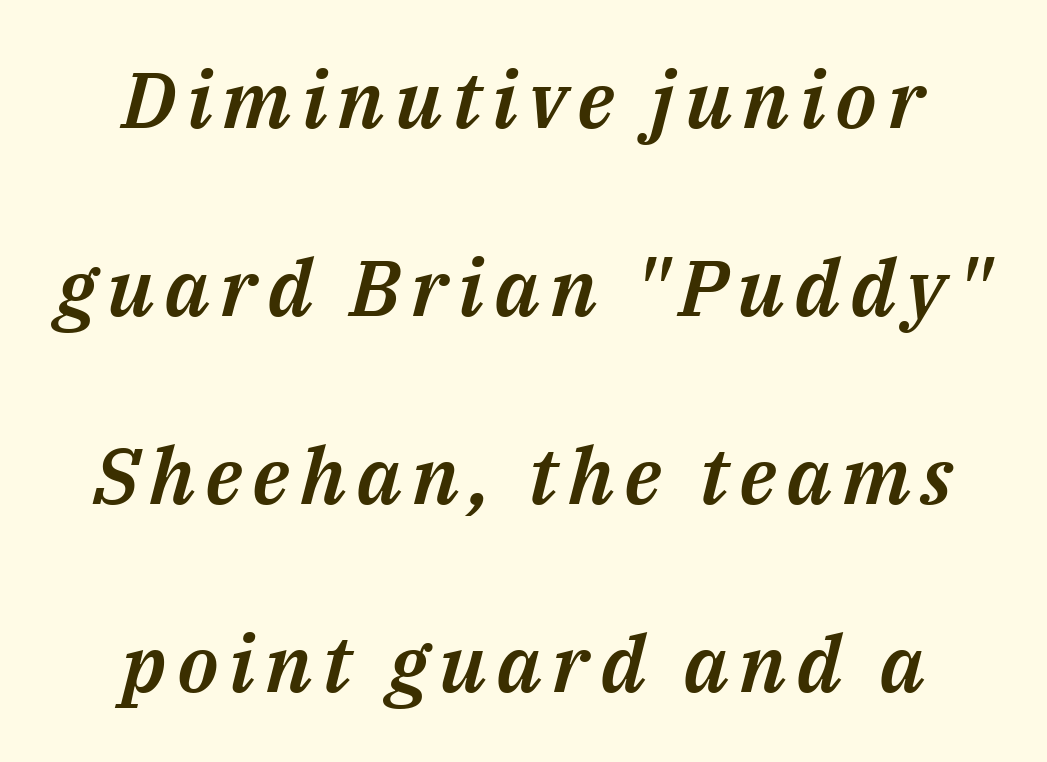
{"italic": "yes", "lean": "right", "slant_degrees": 14, "width": "normal", "stroke_contrast": "medium", "x_height": "medium", "monospaced": "no", "underline": "no", "align": "center", "line_spacing": "loose", "line_spacing_ratio": 2.38, "glyph_px": 79}
